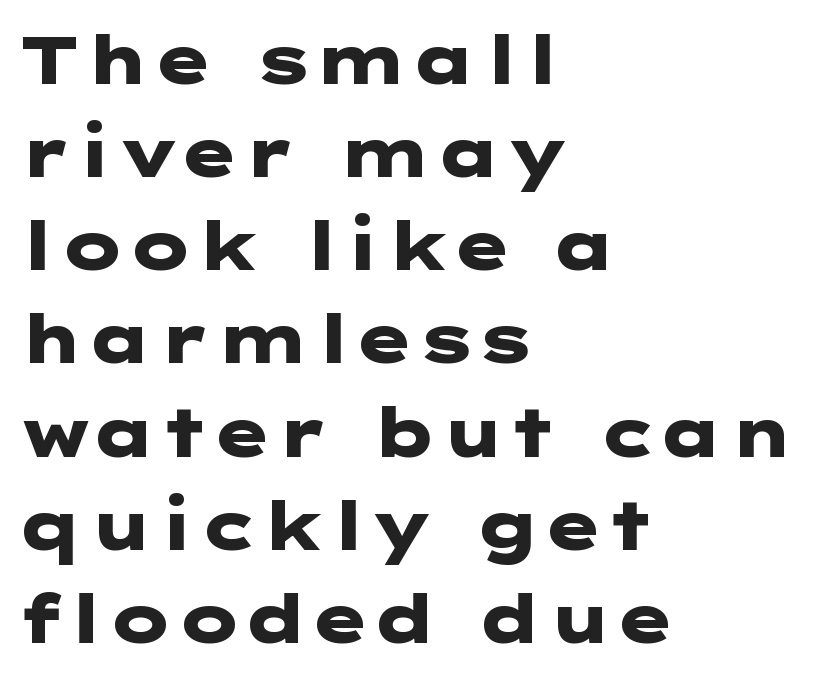
The image shows 67 px heavy, wide sans-serif type, upright; set left-aligned, normal line spacing (1.39x), normal letter spacing, not underlined; low stroke contrast and a medium x-height.
